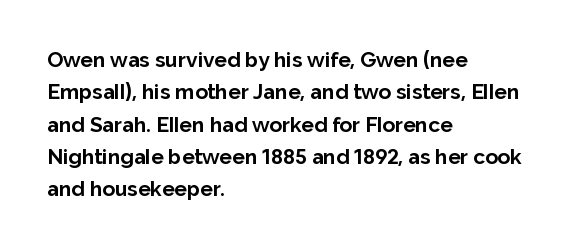
Q: Is the text bold? A: Yes.
Q: Is the text italic (slanted)? A: No, it is upright.
Q: Is the text underlined? A: No.
Q: How is the paragraph aligned? A: Left-aligned.
Q: Is the spacing between letters normal or unusually wide? A: Normal.
Q: Is the spacing between lines tight, normal or loose? A: Normal.
